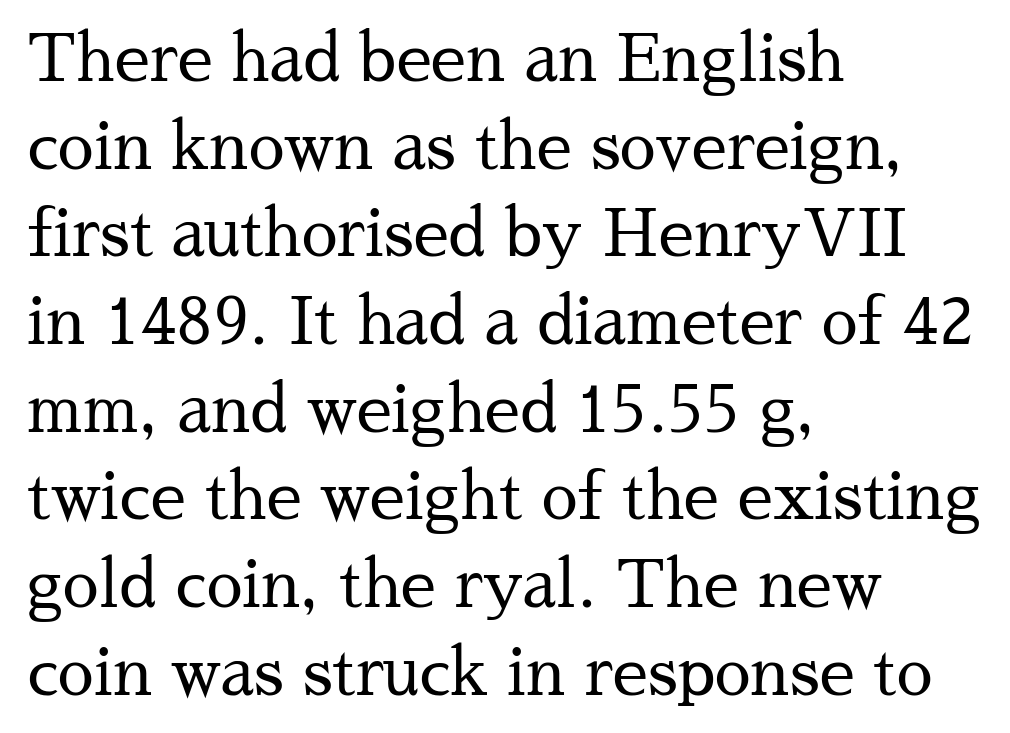
{"serif": "yes", "italic": "no", "bold": "no", "weight": "regular", "width": "normal", "stroke_contrast": "medium", "x_height": "medium", "monospaced": "no", "underline": "no", "align": "left", "line_spacing": "normal", "line_spacing_ratio": 1.37, "letter_spacing": "normal", "letter_spacing_em": 0.0, "glyph_px": 64}
